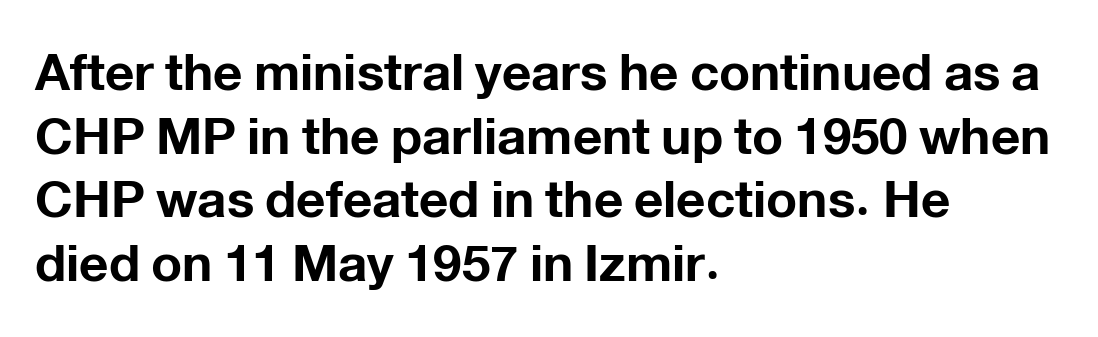
The image shows 51 px bold sans-serif type, upright; set left-aligned, normal line spacing (1.25x), normal letter spacing, not underlined; low stroke contrast and a medium x-height.
